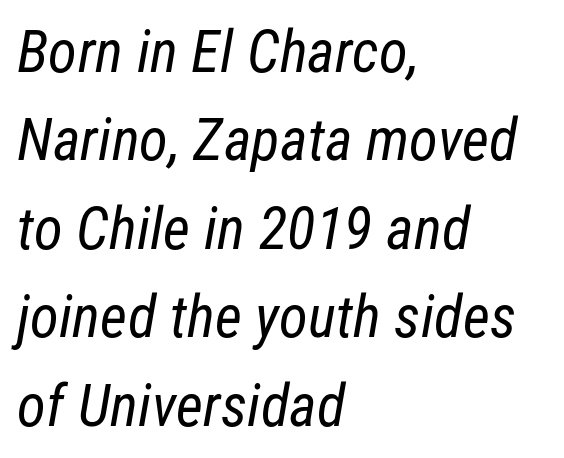
The letterforms sit at book weight or below. Unlike a traditional serif, this face leaves its strokes unadorned. The type is set solid horizontally, with unmodified tracking. Alignment: flush left.
